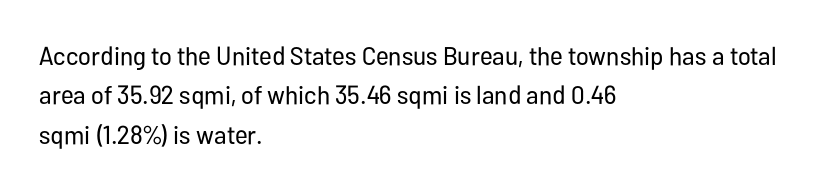
The image shows 26 px text type, upright; set left-aligned, normal line spacing (1.51x), normal letter spacing, not underlined.
